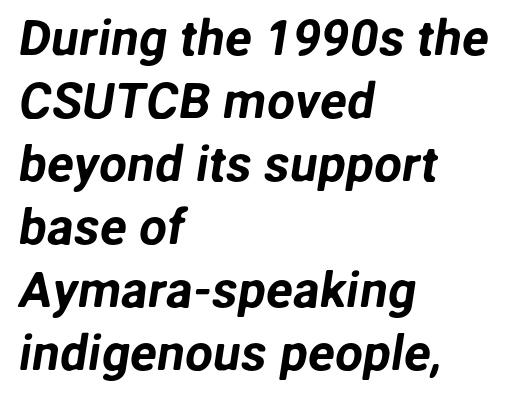
Words float on clear page, feet unadorned. Students, observe: this is what conventionally led text looks like. Compared with typical body copy, the letter spacing here is the same. Character widths vary here, with narrow letters taking less room than wide ones. This rendering uses left alignment, leaving the right contour irregular.
